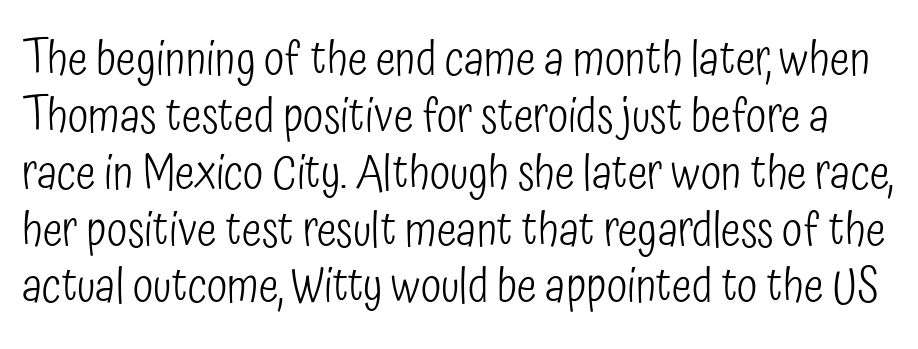
{"serif": "no", "italic": "no", "bold": "no", "weight": "light", "width": "condensed", "stroke_contrast": "low", "x_height": "medium", "monospaced": "no", "underline": "no", "line_spacing_ratio": 1.21, "letter_spacing": "normal", "letter_spacing_em": 0.0, "glyph_px": 47}
